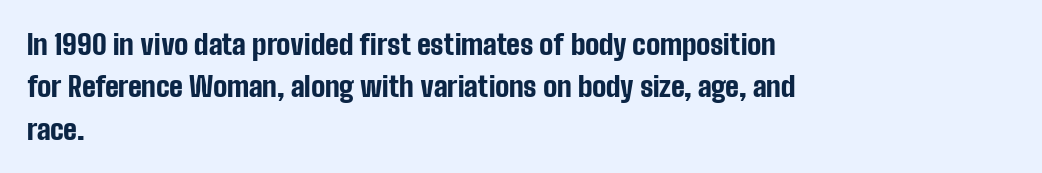
Upright lettering throughout. The typesetter chose a ragged-right arrangement here. This sample uses plain, unmodified letter spacing. These lines are composed in type without serifs.
